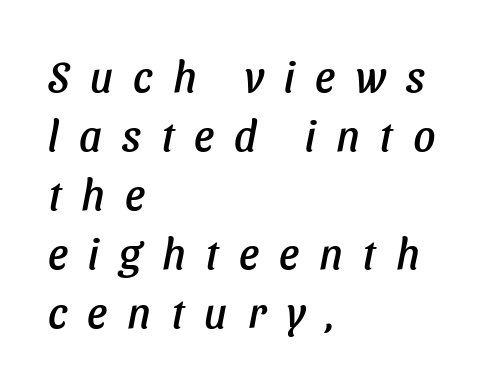
The image shows 43 px text type; set left-aligned, normal line spacing (1.37x), unusually wide letter spacing (+0.47 em), not underlined; low stroke contrast and a medium x-height.
